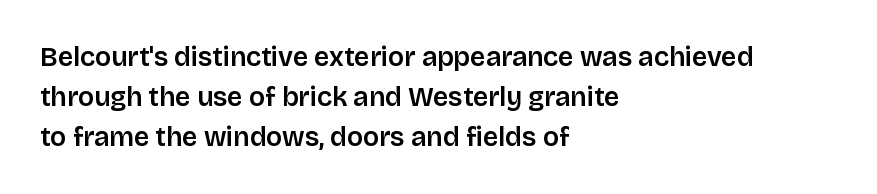
The image shows 27 px text type, upright; set left-aligned, normal line spacing (1.48x), normal letter spacing, not underlined.
